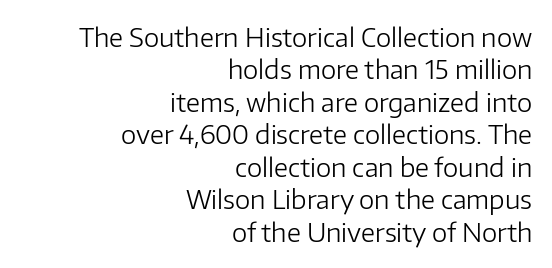
Regular leading. A roman cut, with each character standing at attention. Summary of weight: not heavy and not bold. These lines stack with their right ends in a neat column. The string is rendered with underlining switched off. Short note: letters normally spaced.
